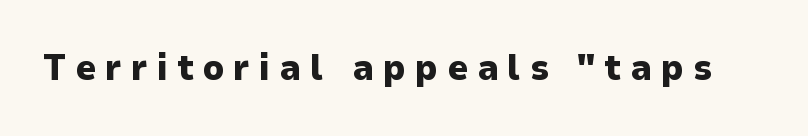
{"serif": "no", "italic": "no", "bold": "yes", "weight": "heavy", "width": "normal", "stroke_contrast": "low", "x_height": "medium", "monospaced": "no", "underline": "no", "letter_spacing": "wide", "letter_spacing_em": 0.25, "glyph_px": 36}
